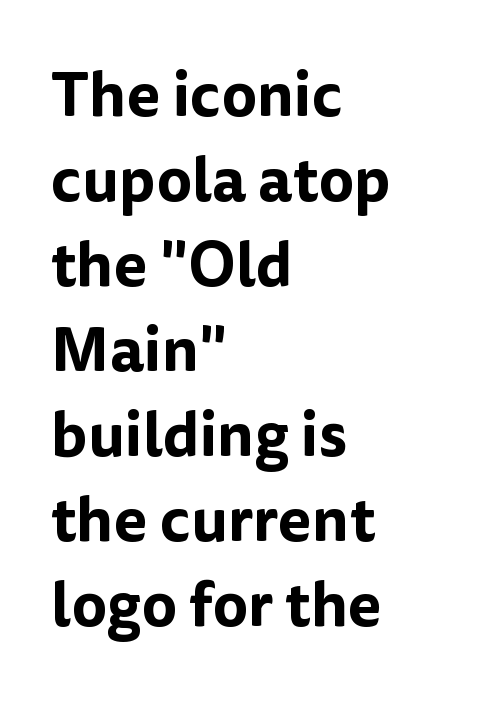
The image shows 62 px sans-serif type, upright; set left-aligned, normal line spacing (1.37x), normal letter spacing, not underlined; low stroke contrast and a medium x-height.
